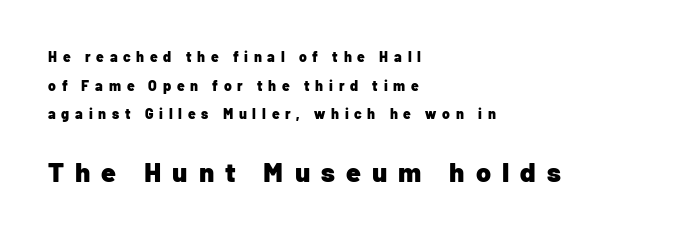
Q: Is the text bold? A: Yes.
Q: Is the text italic (slanted)? A: No, it is upright.
Q: Is the text underlined? A: No.
Q: How is the paragraph aligned? A: Left-aligned.
Q: Is the spacing between letters normal or unusually wide? A: Unusually wide.
Q: Is the spacing between lines tight, normal or loose? A: Loose.
Q: Which block of text is set in a larger size, the first (top) or the second (bottom)? A: The second (bottom) one.
